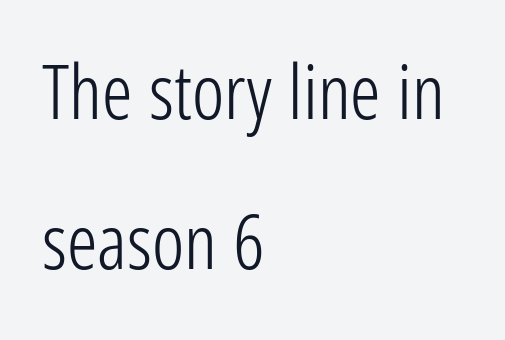
Q: Is the text bold? A: No.
Q: Is the text italic (slanted)? A: No, it is upright.
Q: Is the typeface a serif or a sans-serif typeface? A: Sans-serif.
Q: Is the text underlined? A: No.
Q: How is the paragraph aligned? A: Left-aligned.
Q: Is the spacing between letters normal or unusually wide? A: Normal.
Q: Is the spacing between lines tight, normal or loose? A: Loose.
Q: Width (condensed, normal, or wide)? A: Condensed.
Q: Stroke contrast? A: Low.
Q: x-height? A: Medium.
Q: Monospaced? A: No.
